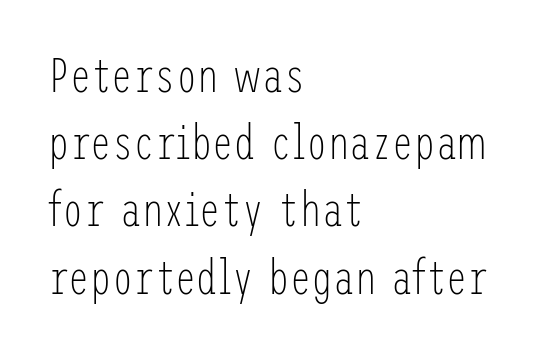
{"serif": "no", "italic": "no", "bold": "no", "weight": "light", "width": "condensed", "stroke_contrast": "low", "x_height": "medium", "underline": "no", "align": "left", "line_spacing": "normal", "line_spacing_ratio": 1.4, "letter_spacing": "normal", "letter_spacing_em": 0.0, "glyph_px": 48}
